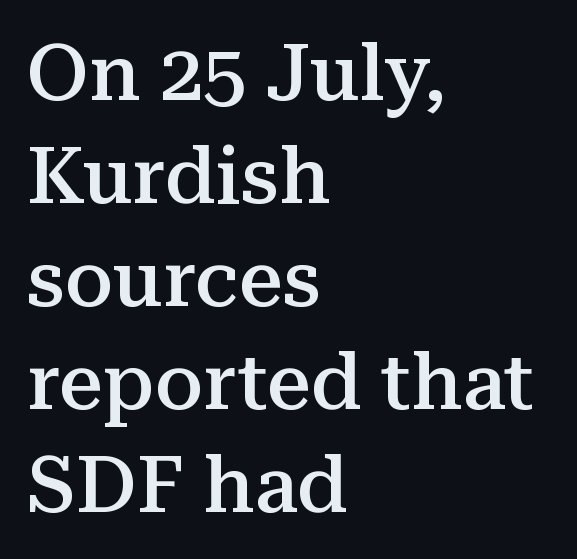
Q: Is the text bold? A: Semi-bold.
Q: Is the text italic (slanted)? A: No, it is upright.
Q: Is the typeface a serif or a sans-serif typeface? A: Serif.
Q: Is the text underlined? A: No.
Q: How is the paragraph aligned? A: Left-aligned.
Q: Is the spacing between letters normal or unusually wide? A: Normal.
Q: Is the spacing between lines tight, normal or loose? A: Normal.
Q: Width (condensed, normal, or wide)? A: Normal.
Q: Stroke contrast? A: Medium.
Q: x-height? A: Medium.
Q: Monospaced? A: No.
